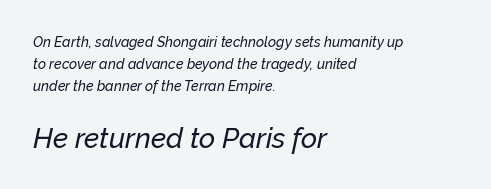
Does the bottom block carry the larger type? Yes, it does. Normally led — the rows are evenly, conventionally spaced. Short and long lines alike share a common starting point at left. The face used here has a pronounced slope to its letters. Compared with typical body copy, the letter spacing here is the same.
